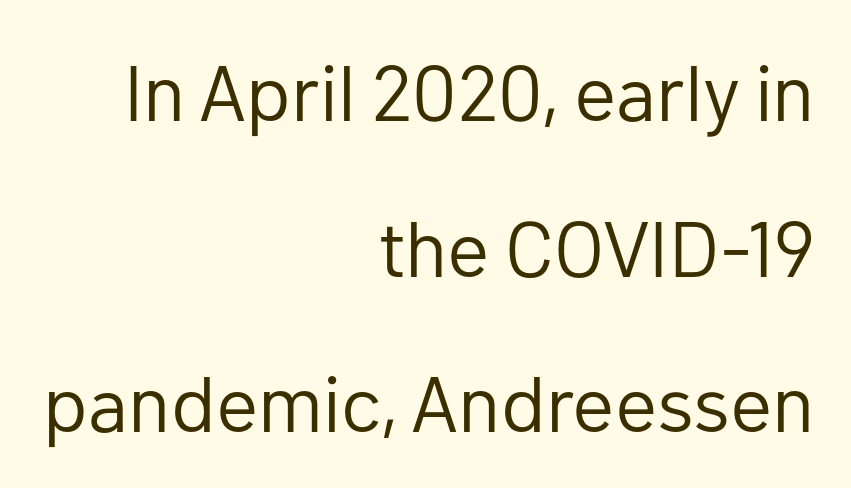
{"serif": "no", "italic": "no", "bold": "no", "weight": "regular", "width": "normal", "stroke_contrast": "low", "x_height": "medium", "monospaced": "no", "underline": "no", "align": "right", "line_spacing": "loose", "line_spacing_ratio": 1.97, "letter_spacing": "normal", "letter_spacing_em": 0.0, "glyph_px": 79}
